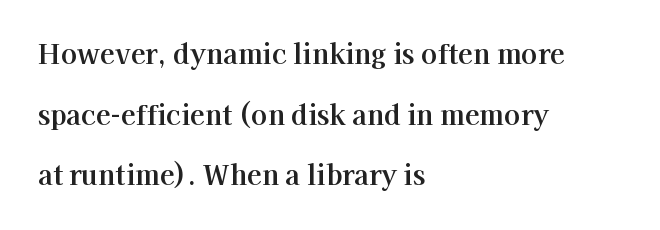
{"italic": "no", "underline": "no", "align": "left", "line_spacing": "loose", "line_spacing_ratio": 2.25, "letter_spacing": "normal", "letter_spacing_em": 0.0, "glyph_px": 27}
